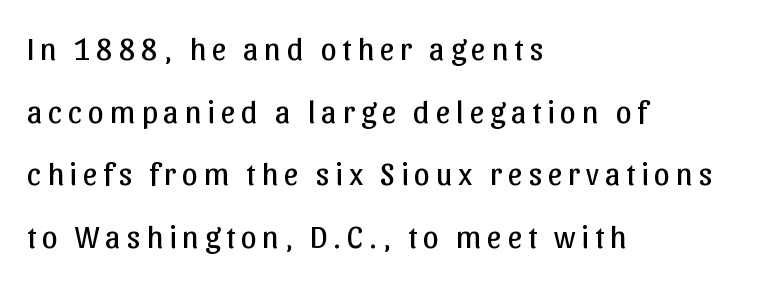
Q: Is the text bold? A: No.
Q: Is the text italic (slanted)? A: No, it is upright.
Q: Is the typeface a serif or a sans-serif typeface? A: Sans-serif.
Q: Is the text underlined? A: No.
Q: How is the paragraph aligned? A: Left-aligned.
Q: Is the spacing between lines tight, normal or loose? A: Loose.
Q: Width (condensed, normal, or wide)? A: Normal.
Q: Stroke contrast? A: Low.
Q: x-height? A: Medium.
Q: Monospaced? A: No.
